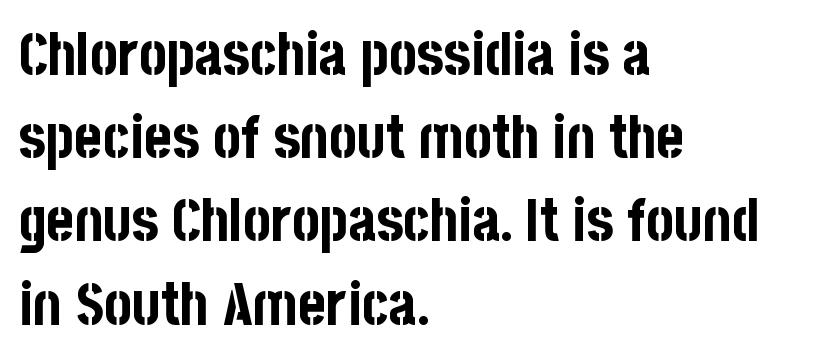
{"serif": "no", "italic": "no", "bold": "yes", "weight": "bold", "width": "condensed", "stroke_contrast": "low", "x_height": "large", "monospaced": "no", "underline": "no", "align": "left", "line_spacing": "normal", "line_spacing_ratio": 1.41, "letter_spacing": "normal", "letter_spacing_em": 0.0, "glyph_px": 59}
